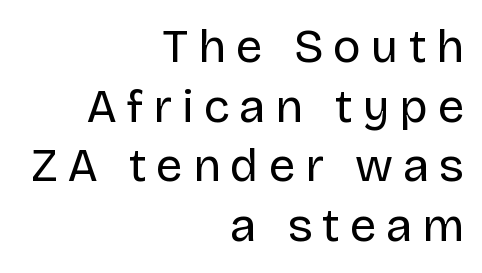
{"serif": "no", "italic": "no", "bold": "no", "weight": "regular", "width": "normal", "stroke_contrast": "low", "x_height": "large", "monospaced": "no", "underline": "no", "align": "right", "line_spacing": "normal", "line_spacing_ratio": 1.27, "letter_spacing": "wide", "letter_spacing_em": 0.21, "glyph_px": 47}
